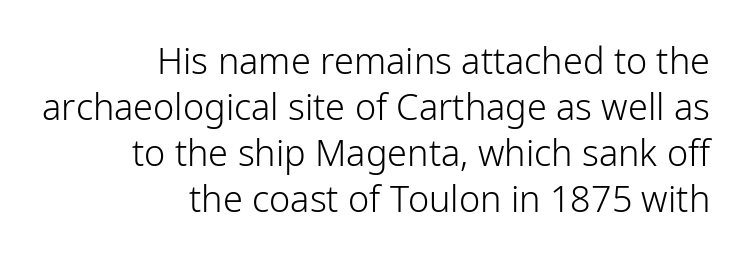
{"serif": "no", "italic": "no", "bold": "no", "weight": "light", "width": "normal", "stroke_contrast": "low", "x_height": "medium", "monospaced": "no", "underline": "no", "align": "right", "line_spacing": "normal", "line_spacing_ratio": 1.28, "letter_spacing": "normal", "letter_spacing_em": 0.0, "glyph_px": 36}
